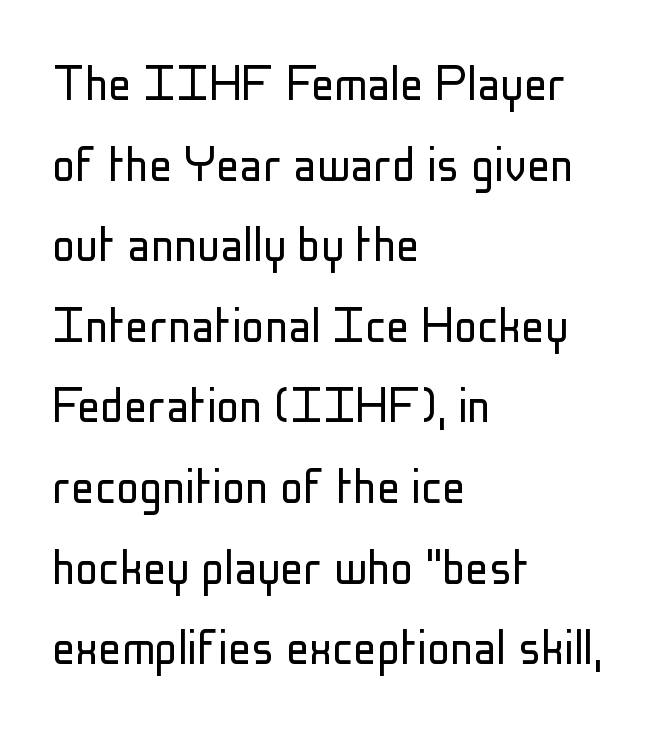
Visually the block forms a straight wall on the left and a jagged coastline on the right. Rendered with straight, roman letterforms. You can tell from the bare stems that sans-serif type was used. Proportional: the letters do not fall into vertical columns. The block of text has a typical density, with ordinary space between rows.
